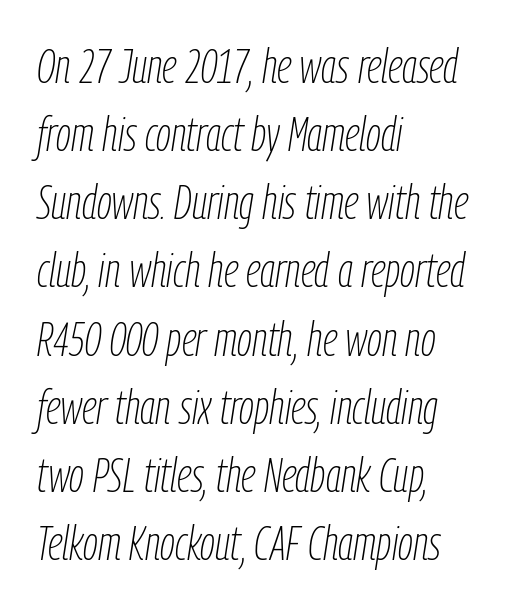
Q: Is the text bold? A: No.
Q: Is the text italic (slanted)? A: Yes, it leans right by about 9 degrees.
Q: Is the text underlined? A: No.
Q: How is the paragraph aligned? A: Left-aligned.
Q: Is the spacing between letters normal or unusually wide? A: Normal.
Q: Is the spacing between lines tight, normal or loose? A: Normal.
Q: Width (condensed, normal, or wide)? A: Condensed.
Q: Stroke contrast? A: Low.
Q: x-height? A: Medium.
Q: Monospaced? A: No.
